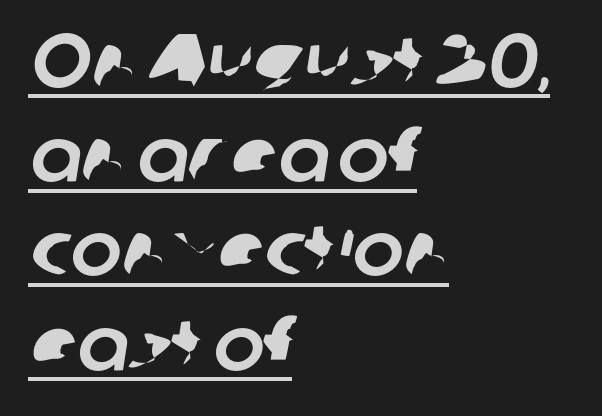
Q: Is the typeface a serif or a sans-serif typeface? A: Sans-serif.
Q: Is the text underlined? A: Yes.
Q: How is the paragraph aligned? A: Left-aligned.
Q: Is the spacing between letters normal or unusually wide? A: Normal.
Q: Width (condensed, normal, or wide)? A: Normal.
Q: Stroke contrast? A: Low.
Q: x-height? A: Medium.
Q: Monospaced? A: No.
